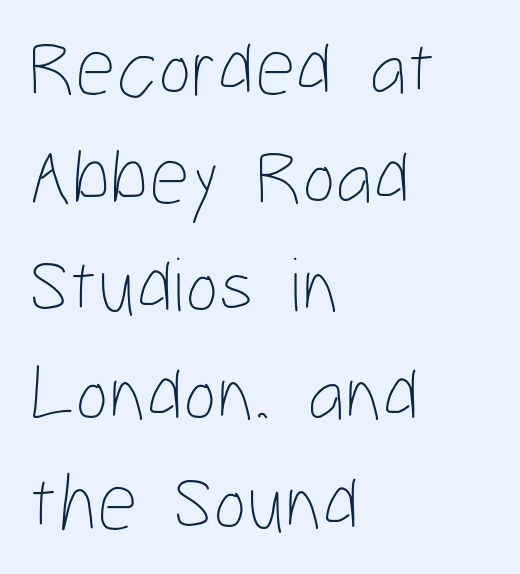
{"italic": "no", "bold": "no", "weight": "thin", "width": "condensed", "stroke_contrast": "low", "x_height": "medium", "monospaced": "no", "underline": "no", "align": "left", "line_spacing": "normal", "line_spacing_ratio": 1.36, "letter_spacing": "normal", "letter_spacing_em": 0.0, "glyph_px": 80}
